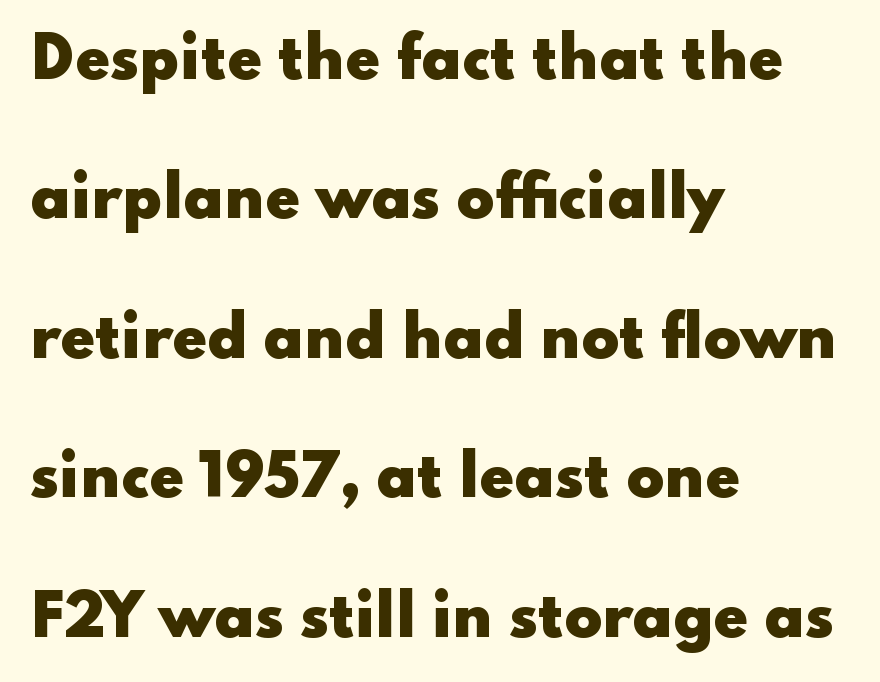
{"serif": "no", "italic": "no", "bold": "yes", "weight": "heavy", "width": "wide", "stroke_contrast": "low", "x_height": "small", "monospaced": "no", "underline": "no", "align": "left", "line_spacing": "loose", "line_spacing_ratio": 2.49, "letter_spacing": "normal", "letter_spacing_em": 0.0, "glyph_px": 56}
